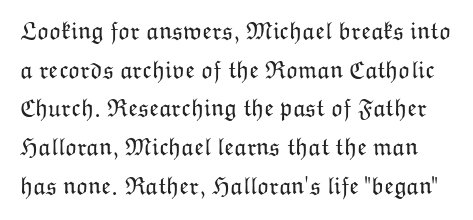
{"italic": "no", "bold": "no", "underline": "no", "line_spacing": "normal", "line_spacing_ratio": 1.55, "letter_spacing": "normal", "letter_spacing_em": 0.0, "glyph_px": 25}
